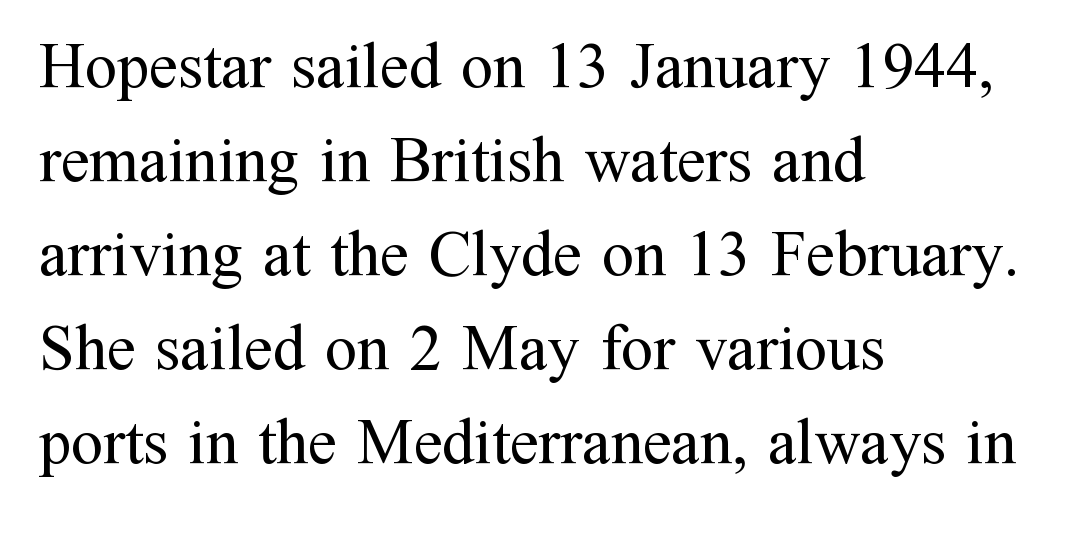
Q: Is the text bold? A: No.
Q: Is the text italic (slanted)? A: No, it is upright.
Q: Is the typeface a serif or a sans-serif typeface? A: Serif.
Q: Is the text underlined? A: No.
Q: How is the paragraph aligned? A: Left-aligned.
Q: Is the spacing between letters normal or unusually wide? A: Normal.
Q: Is the spacing between lines tight, normal or loose? A: Normal.
Q: Width (condensed, normal, or wide)? A: Normal.
Q: Stroke contrast? A: Medium.
Q: x-height? A: Medium.
Q: Monospaced? A: No.
